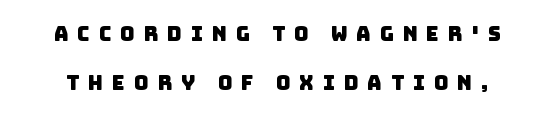
Q: Is the text underlined? A: No.
Q: Is the spacing between letters normal or unusually wide? A: Unusually wide.
Q: Is the spacing between lines tight, normal or loose? A: Loose.
